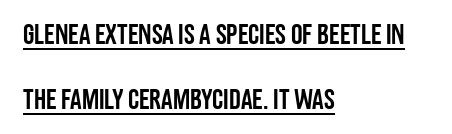
The image shows 29 px condensed sans-serif type, upright; set left-aligned, loose line spacing (2.25x), normal letter spacing, underlined; low stroke contrast and a large x-height.
